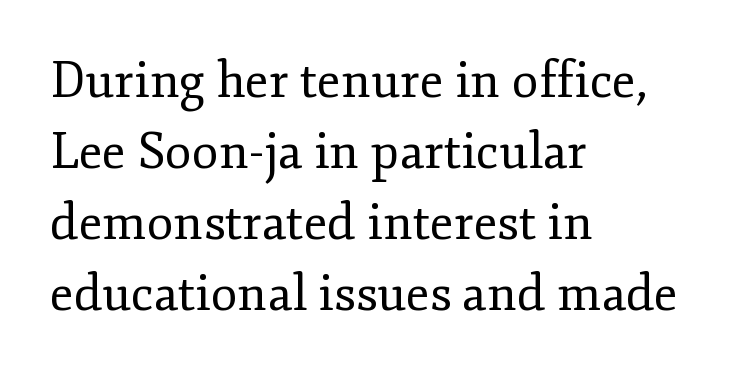
{"serif": "yes", "italic": "no", "bold": "no", "weight": "regular", "width": "normal", "stroke_contrast": "low", "x_height": "small", "monospaced": "no", "underline": "no", "align": "left", "line_spacing": "normal", "line_spacing_ratio": 1.45, "letter_spacing": "normal", "letter_spacing_em": 0.0, "glyph_px": 49}
